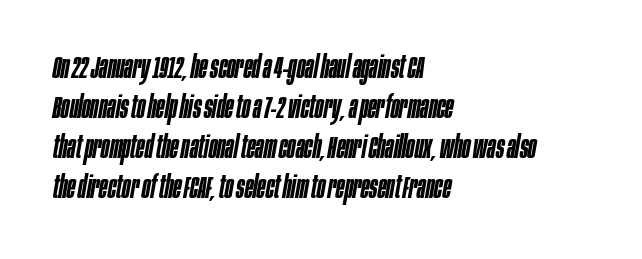
Notice how descenders clear the ascenders below comfortably — that's standard leading. Proportional: the letters do not fall into vertical columns. Tracking here is standard; glyphs follow each other at the usual distance. Does the lettering tilt? It does — this is italic. The string is rendered with underlining switched off. Horizontal alignment here is leftward, the default for most running prose.
